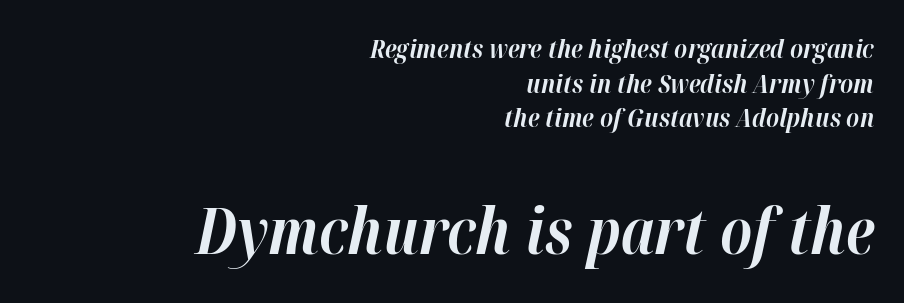
The image shows 64 px bold type, italic (leaning right); set right-aligned, normal line spacing (1.33x), normal letter spacing, not underlined; the second (bottom) block is 2.46x larger; high stroke contrast and a medium x-height.
